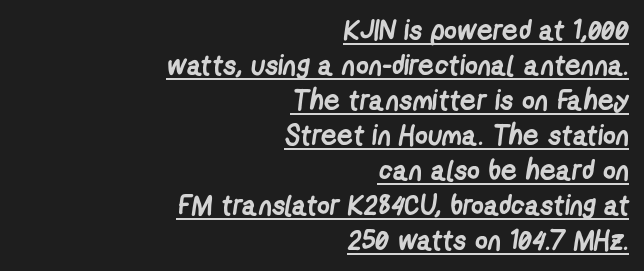
Q: Is the text bold? A: Yes.
Q: Is the typeface a serif or a sans-serif typeface? A: Sans-serif.
Q: Is the text underlined? A: Yes.
Q: How is the paragraph aligned? A: Right-aligned.
Q: Is the spacing between letters normal or unusually wide? A: Normal.
Q: Is the spacing between lines tight, normal or loose? A: Normal.
Q: Width (condensed, normal, or wide)? A: Condensed.
Q: Stroke contrast? A: Low.
Q: x-height? A: Medium.
Q: Monospaced? A: No.
